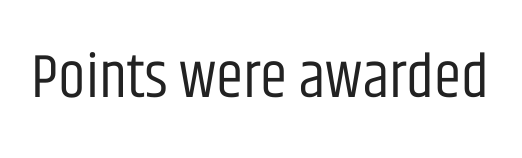
{"serif": "no", "italic": "no", "bold": "no", "weight": "regular", "width": "condensed", "stroke_contrast": "low", "x_height": "large", "monospaced": "no", "underline": "no", "letter_spacing": "normal", "letter_spacing_em": 0.0, "glyph_px": 62}
